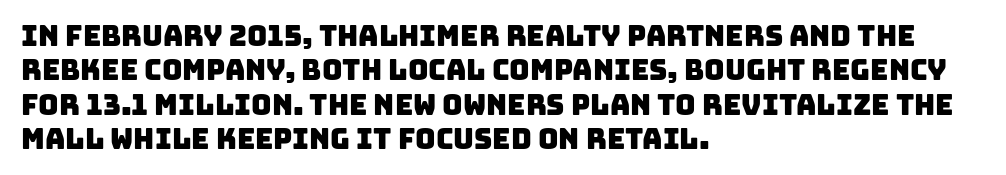
{"serif": "no", "width": "normal", "stroke_contrast": "low", "x_height": "large", "monospaced": "no", "underline": "no", "align": "left", "line_spacing_ratio": 1.23, "letter_spacing": "normal", "letter_spacing_em": 0.0, "glyph_px": 28}
